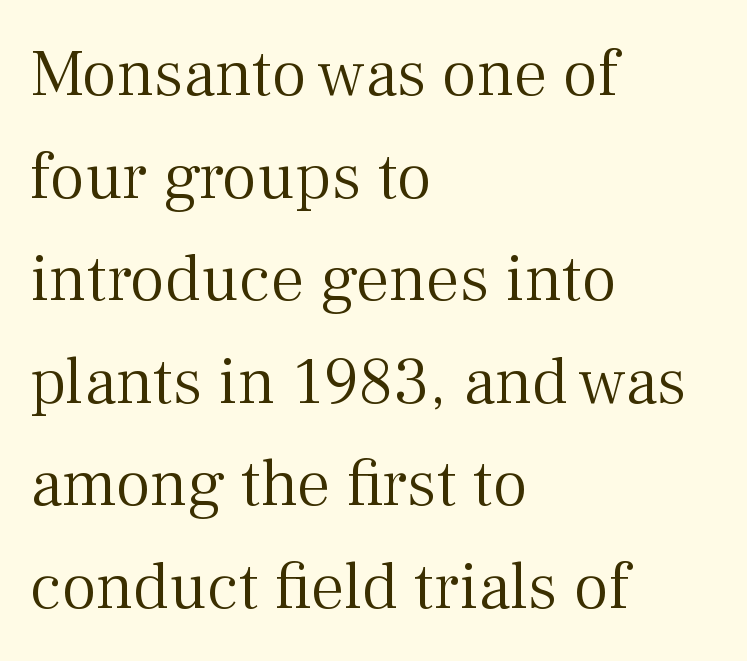
The image shows 67 px light serif type, upright; set left-aligned, normal line spacing (1.53x), normal letter spacing, not underlined; medium stroke contrast and a medium x-height.
